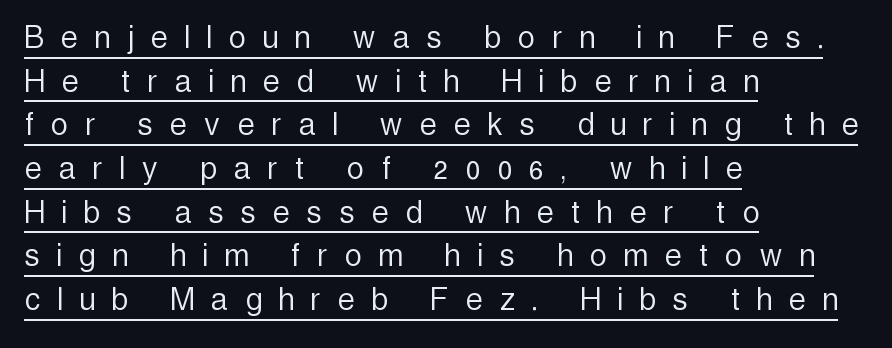
{"serif": "no", "italic": "no", "bold": "no", "weight": "light", "width": "condensed", "x_height": "medium", "monospaced": "no", "underline": "yes", "align": "left", "line_spacing_ratio": 1.18, "letter_spacing": "wide", "letter_spacing_em": 0.48, "glyph_px": 37}
